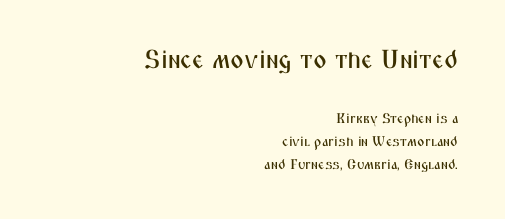
The image shows 26 px text type, upright; set right-aligned, normal line spacing (1.65x), normal letter spacing, not underlined; the first (top) block is 1.86x larger.
